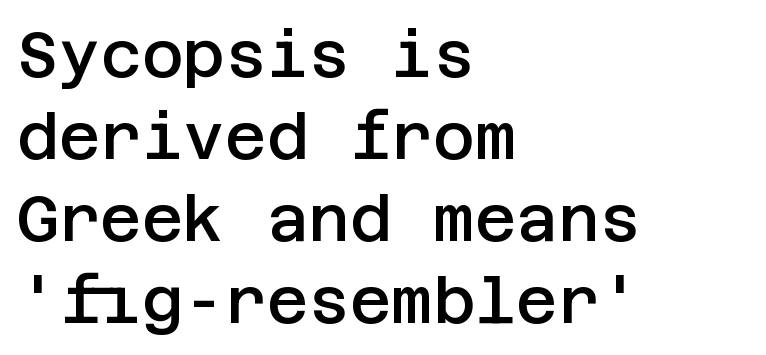
Successive baselines arrive at the customary interval. The space directly below the letters is spotless. Reading down the block, your eye returns to a fixed left position each line. Does extra space separate the letters? No, they use regular spacing. The rendering uses a semibold face; strokes are thickened but not to full bold. Does the lettering tilt? It doesn't — this is upright.
